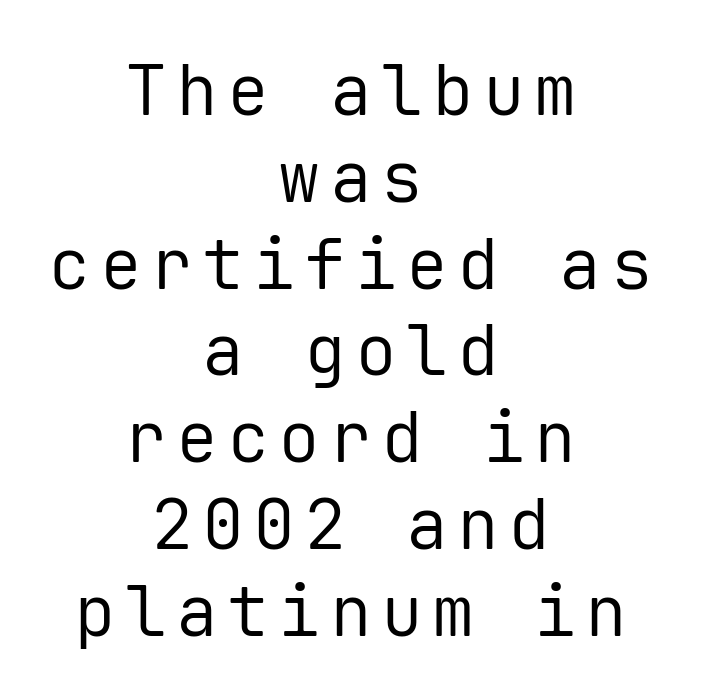
The typesetter chose a symmetrical, centered arrangement here. This is sans-serif lettering, the kind often seen on screens and signage. The glyphs are unaccompanied by any horizontal stroke below them. Stems and bowls with no extra thickness — not bold. Tall strokes in this sample are plumb rather than angled. Here the designer chose a console-style face with uniform glyph widths.
